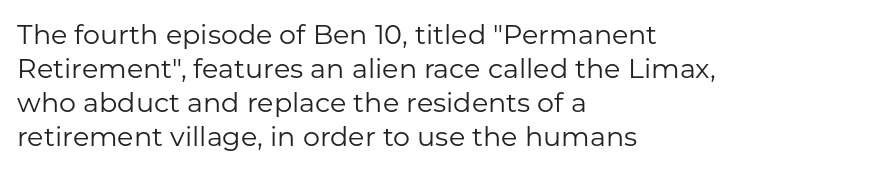
Vertically, the passage feels balanced, rows spaced as you'd expect. The strip under each line holds only bare page. Weight: in the light-to-regular range. Glyph-to-glyph distance matches everyday printed text.
